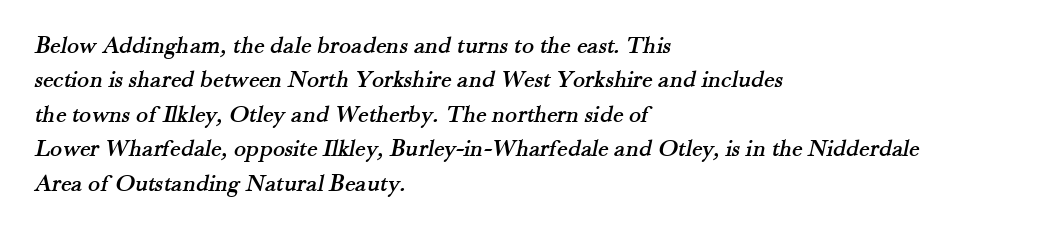
This rendering uses left alignment, leaving the right contour irregular. The strip under each line holds only bare page. Is there much room between lines? A standard amount, neither cramped nor airy. Tracking value appears to be zero — textbook default spacing.
